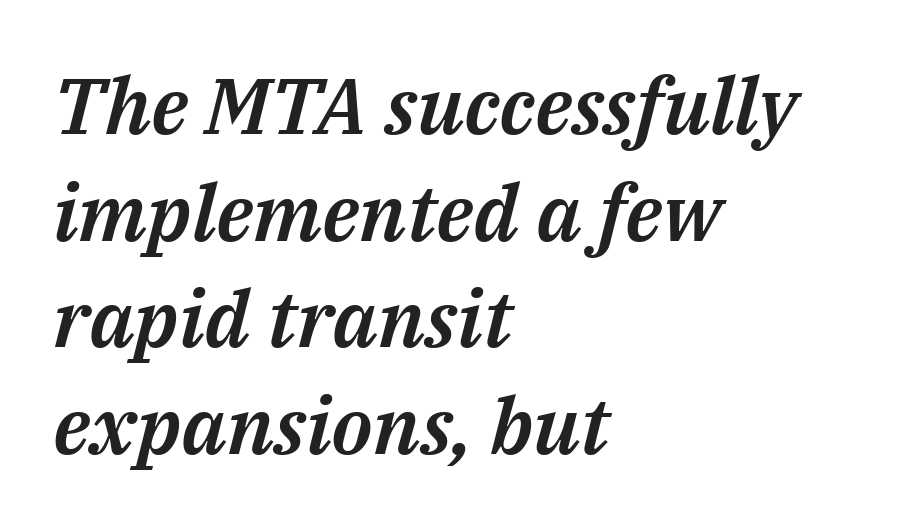
The image shows 79 px text type, italic (leaning right); set left-aligned, normal line spacing (1.35x), normal letter spacing, not underlined; medium stroke contrast and a medium x-height.
